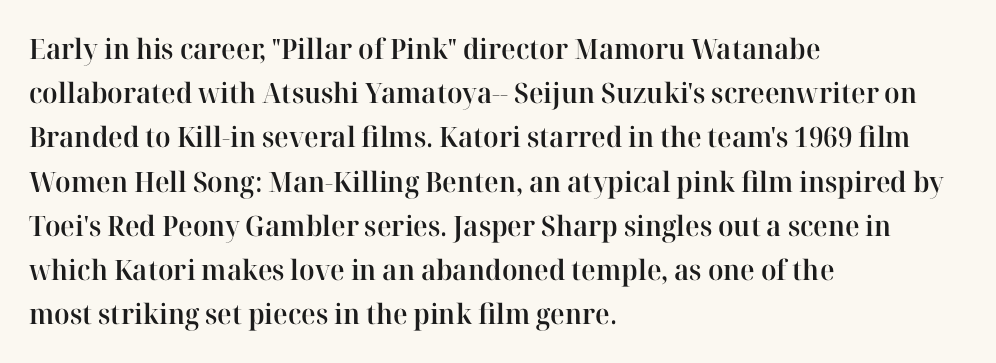
Q: Is the text bold? A: Semi-bold.
Q: Is the text italic (slanted)? A: No, it is upright.
Q: Is the typeface a serif or a sans-serif typeface? A: Serif.
Q: Is the text underlined? A: No.
Q: How is the paragraph aligned? A: Left-aligned.
Q: Is the spacing between letters normal or unusually wide? A: Normal.
Q: Is the spacing between lines tight, normal or loose? A: Normal.
Q: Width (condensed, normal, or wide)? A: Normal.
Q: Stroke contrast? A: High.
Q: x-height? A: Medium.
Q: Monospaced? A: No.
